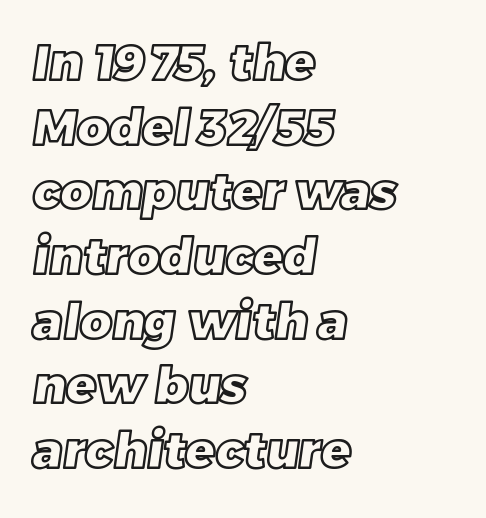
The image shows 49 px text type; set left-aligned, normal line spacing (1.32x), normal letter spacing, not underlined; a large x-height.
